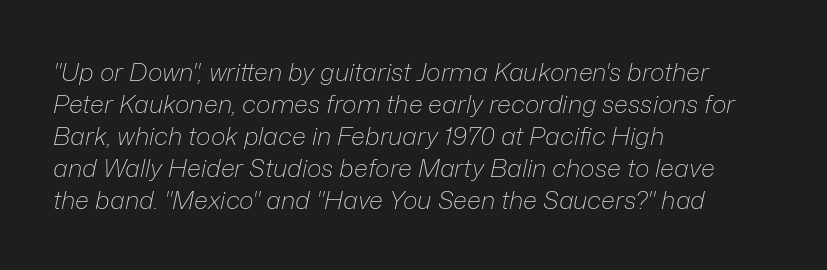
The image shows 25 px text type, italic (leaning right); set left-aligned, normal line spacing (1.28x), normal letter spacing, not underlined.
